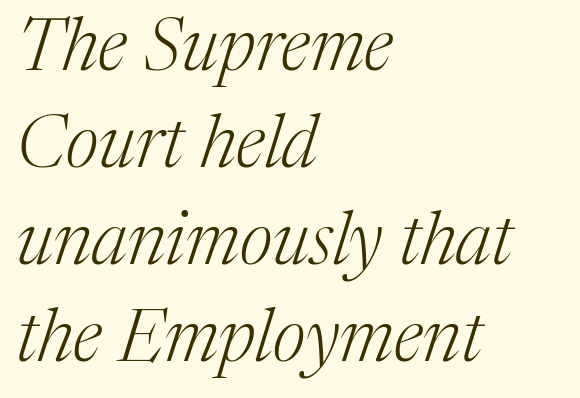
Q: Is the text bold? A: No.
Q: Is the text italic (slanted)? A: Yes, it leans right by about 17 degrees.
Q: Is the typeface a serif or a sans-serif typeface? A: Serif.
Q: Is the text underlined? A: No.
Q: How is the paragraph aligned? A: Left-aligned.
Q: Is the spacing between letters normal or unusually wide? A: Normal.
Q: Is the spacing between lines tight, normal or loose? A: Normal.
Q: Width (condensed, normal, or wide)? A: Normal.
Q: Stroke contrast? A: Medium.
Q: x-height? A: Medium.
Q: Monospaced? A: No.
